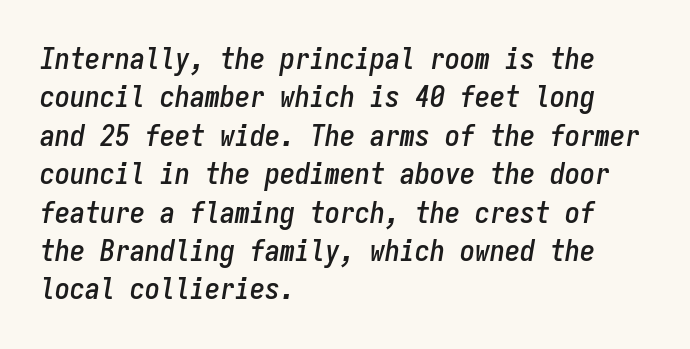
The image shows 30 px condensed type, italic (leaning right), monospaced; set left-aligned, normal line spacing (1.28x), normal letter spacing, not underlined; low stroke contrast and a medium x-height.
